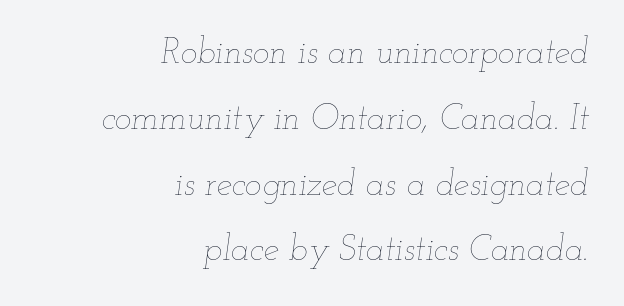
The image shows 35 px thin, wide type, italic (leaning right); set right-aligned, line spacing 1.88x, normal letter spacing, not underlined; low stroke contrast and a small x-height.
